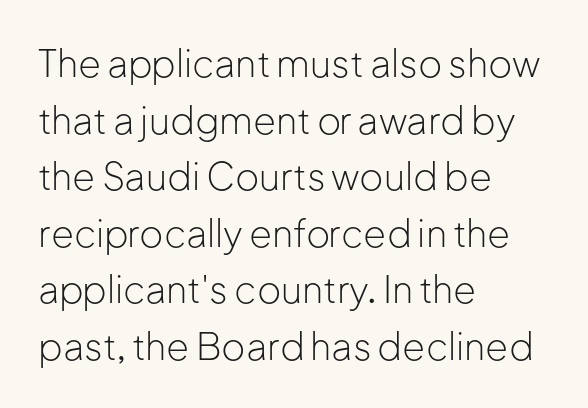
The image shows 37 px light sans-serif type, upright; set left-aligned, normal line spacing (1.53x), normal letter spacing, not underlined; low stroke contrast and a medium x-height.
